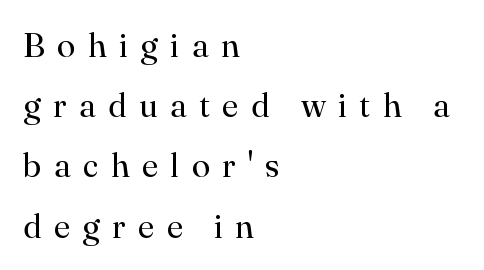
Q: Is the text bold? A: No.
Q: Is the text italic (slanted)? A: No, it is upright.
Q: Is the typeface a serif or a sans-serif typeface? A: Serif.
Q: Is the text underlined? A: No.
Q: How is the paragraph aligned? A: Left-aligned.
Q: Is the spacing between letters normal or unusually wide? A: Unusually wide.
Q: Width (condensed, normal, or wide)? A: Normal.
Q: Stroke contrast? A: High.
Q: x-height? A: Small.
Q: Monospaced? A: No.
